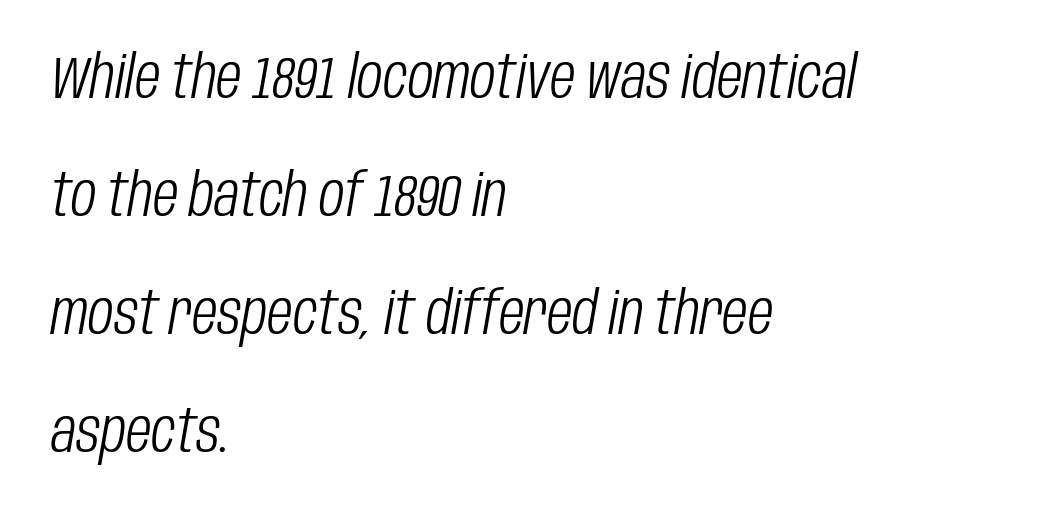
The image shows 59 px light, condensed type, italic (leaning right); set left-aligned, loose line spacing (2.0x), normal letter spacing, not underlined; low stroke contrast and a large x-height.
